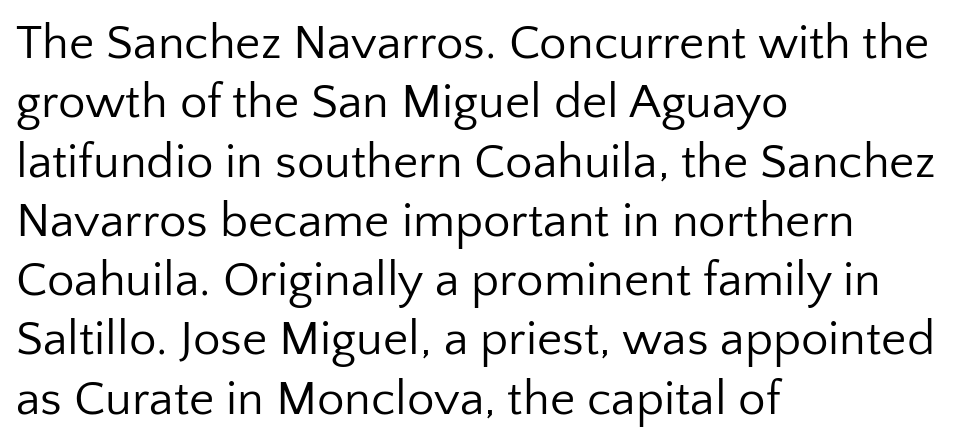
The image shows 49 px regular-weight sans-serif type, upright; set left-aligned, line spacing 1.21x, normal letter spacing, not underlined; low stroke contrast and a medium x-height.
